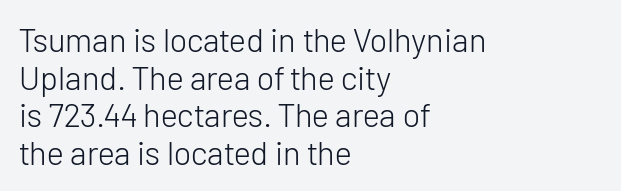
{"serif": "no", "italic": "no", "bold": "no", "weight": "light", "width": "normal", "stroke_contrast": "low", "x_height": "medium", "monospaced": "no", "underline": "no", "align": "left", "line_spacing": "tight", "line_spacing_ratio": 1.14, "letter_spacing": "normal", "letter_spacing_em": 0.0, "glyph_px": 33}
